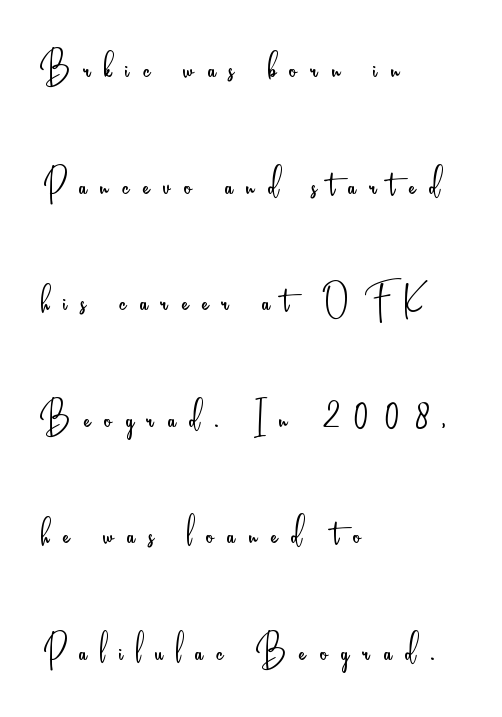
{"serif": "no", "bold": "no", "weight": "light", "width": "condensed", "stroke_contrast": "low", "x_height": "small", "monospaced": "no", "underline": "no", "align": "left", "line_spacing": "loose", "line_spacing_ratio": 2.48, "letter_spacing": "wide", "letter_spacing_em": 0.29, "glyph_px": 47}
